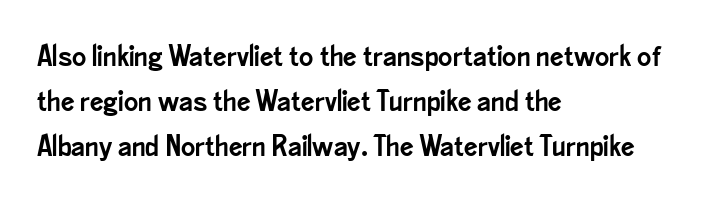
Q: Is the text italic (slanted)? A: No, it is upright.
Q: Is the typeface a serif or a sans-serif typeface? A: Sans-serif.
Q: Is the text underlined? A: No.
Q: How is the paragraph aligned? A: Left-aligned.
Q: Is the spacing between letters normal or unusually wide? A: Normal.
Q: Is the spacing between lines tight, normal or loose? A: Normal.
Q: Width (condensed, normal, or wide)? A: Condensed.
Q: Stroke contrast? A: Low.
Q: x-height? A: Small.
Q: Monospaced? A: No.
